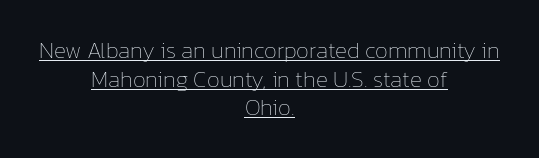
{"italic": "no", "bold": "no", "underline": "yes", "align": "center", "line_spacing_ratio": 1.24, "letter_spacing": "normal", "letter_spacing_em": 0.0, "glyph_px": 23}
